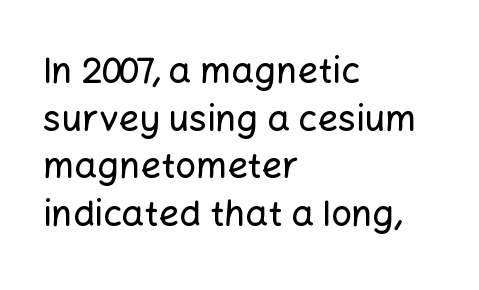
{"serif": "no", "italic": "no", "width": "normal", "stroke_contrast": "low", "x_height": "medium", "monospaced": "no", "underline": "no", "align": "left", "line_spacing": "normal", "line_spacing_ratio": 1.32, "letter_spacing": "normal", "letter_spacing_em": 0.0, "glyph_px": 36}
